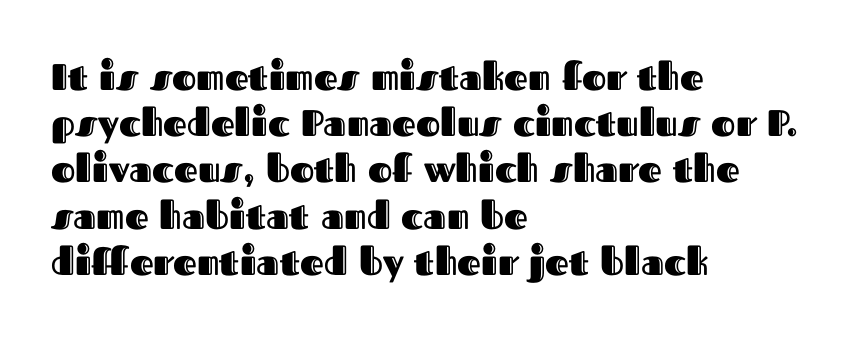
{"italic": "no", "width": "normal", "x_height": "medium", "monospaced": "no", "underline": "no", "align": "left", "line_spacing": "normal", "line_spacing_ratio": 1.25, "letter_spacing": "normal", "letter_spacing_em": 0.0, "glyph_px": 37}
